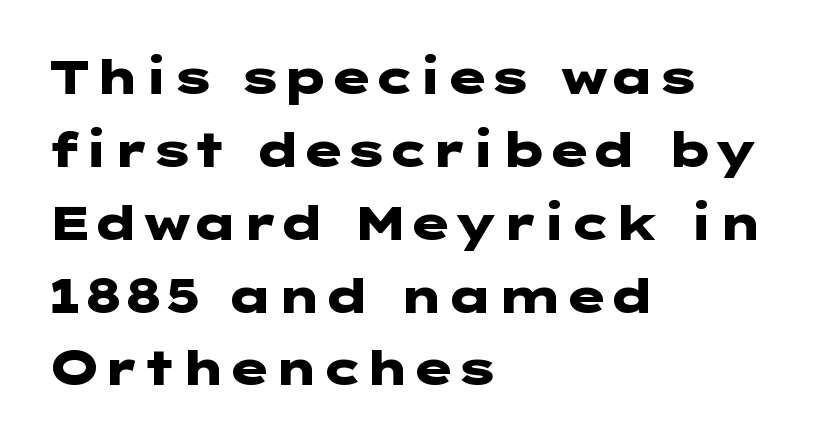
The space directly below the letters is spotless. Does the weight exceed regular? Yes, all the way to bold. Serifs: no, the terminals of the letterforms are clean. The ragged edge is on the right, which tells us the setting is flush left. One glance says typical: line gaps are just what's usual. How are the letters spaced? Ordinarily, with no added tracking.
